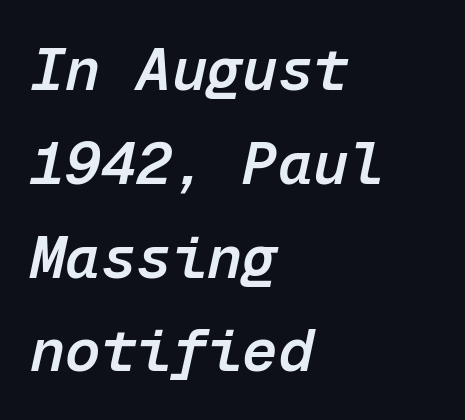
Q: Is the text bold? A: Semi-bold.
Q: Is the text italic (slanted)? A: Yes, it leans right by about 12 degrees.
Q: Is the text underlined? A: No.
Q: How is the paragraph aligned? A: Left-aligned.
Q: Is the spacing between letters normal or unusually wide? A: Normal.
Q: Is the spacing between lines tight, normal or loose? A: Normal.
Q: Width (condensed, normal, or wide)? A: Normal.
Q: Stroke contrast? A: Low.
Q: x-height? A: Medium.
Q: Monospaced? A: Yes.
